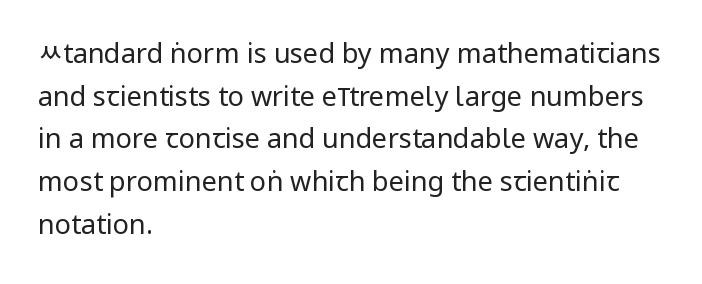
{"italic": "no", "bold": "no", "underline": "no", "align": "left", "line_spacing": "normal", "line_spacing_ratio": 1.58, "letter_spacing": "normal", "letter_spacing_em": 0.0, "glyph_px": 27}
